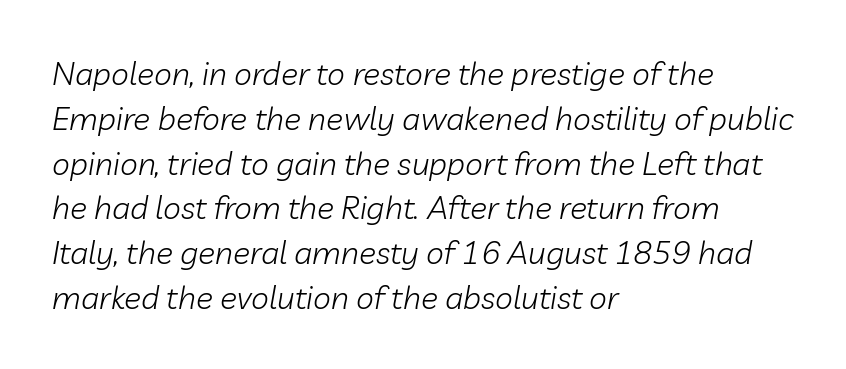
What stands out about the letter spacing? Nothing — it is the standard amount. The passage shown is typed in a proportional face where columns would drift. The words here are not underlined. The face looks like a standard text weight, possibly lighter. Casual observation: everything's shoved over to the left. The text carries the slant typical of an italic or oblique font.
